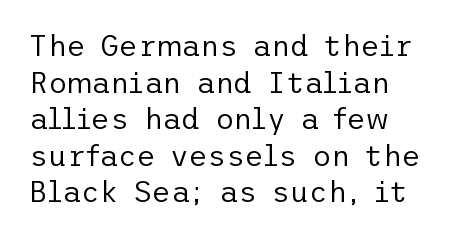
{"serif": "no", "italic": "no", "bold": "no", "weight": "regular", "width": "normal", "stroke_contrast": "low", "x_height": "medium", "underline": "no", "align": "left", "line_spacing": "normal", "line_spacing_ratio": 1.26, "letter_spacing": "normal", "letter_spacing_em": 0.0, "glyph_px": 29}
